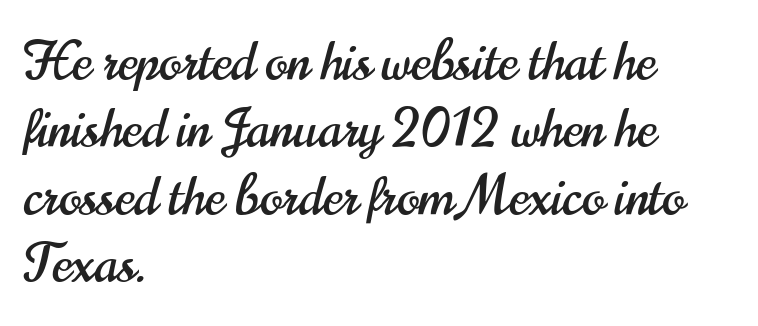
The image shows 53 px condensed sans-serif type; set left-aligned, normal line spacing (1.27x), normal letter spacing, not underlined; high stroke contrast and a small x-height.
